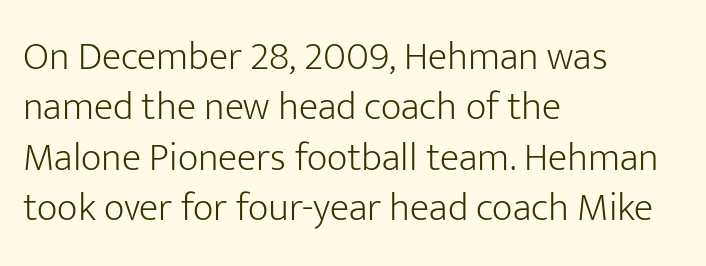
{"serif": "no", "italic": "no", "bold": "no", "weight": "light", "width": "normal", "stroke_contrast": "low", "x_height": "medium", "monospaced": "no", "underline": "no", "align": "left", "line_spacing": "normal", "line_spacing_ratio": 1.26, "letter_spacing": "normal", "letter_spacing_em": 0.0, "glyph_px": 40}
